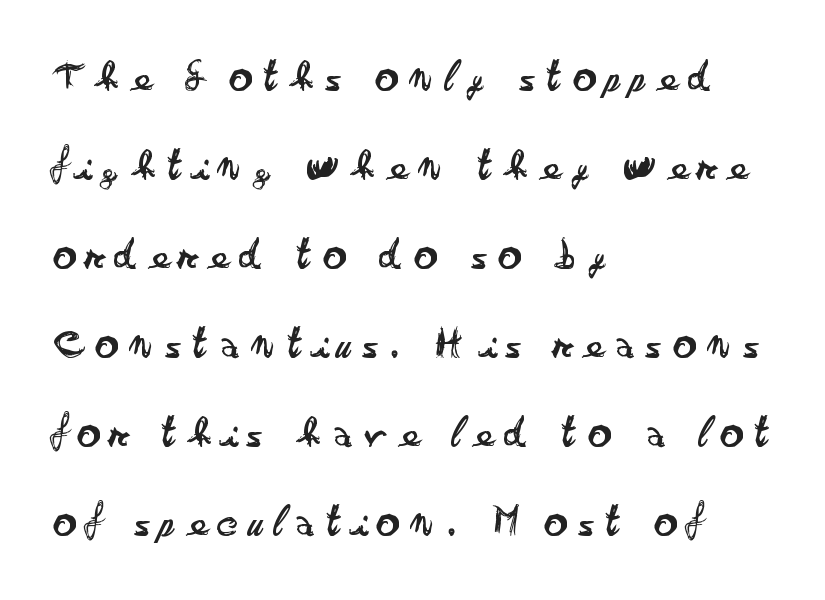
The image shows 45 px regular-weight, wide sans-serif type, upright; set left-aligned, loose line spacing (1.98x), unusually wide letter spacing (+0.26 em), not underlined; low stroke contrast and a small x-height.
